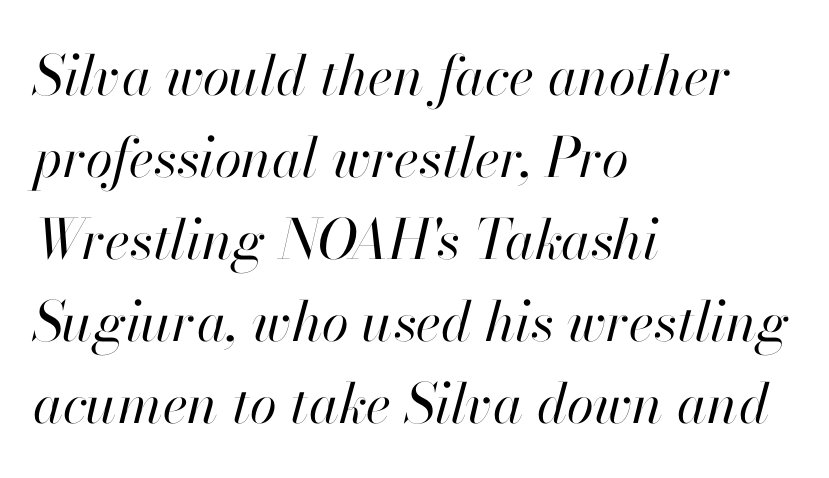
{"italic": "yes", "lean": "right", "slant_degrees": 13, "bold": "no", "weight": "regular", "width": "normal", "stroke_contrast": "high", "x_height": "small", "monospaced": "no", "underline": "no", "align": "left", "line_spacing": "normal", "line_spacing_ratio": 1.49, "letter_spacing": "normal", "letter_spacing_em": 0.0, "glyph_px": 55}
